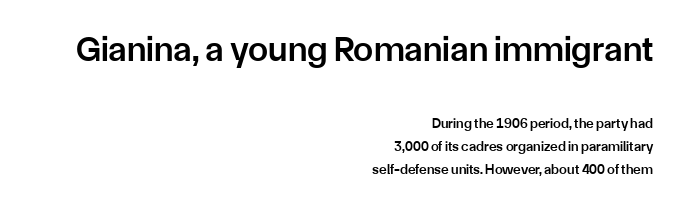
The image shows 36 px semibold sans-serif type, upright; set right-aligned, normal line spacing (1.65x), normal letter spacing, not underlined; the first (top) block is 2.57x larger; low stroke contrast and a medium x-height.
